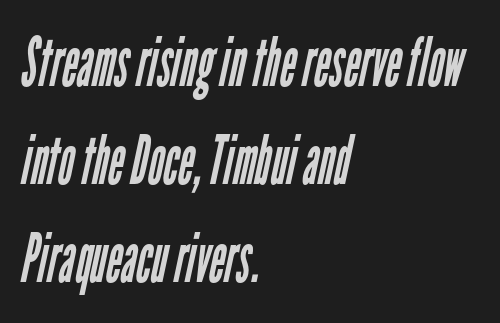
This rendering employs a face without finishing strokes, i.e., a sans-serif. The font is comparable to plain body text, perhaps lighter. The letters advance in unequal steps, a hallmark of proportional type. Characters follow at the spacing the type designer built in.
